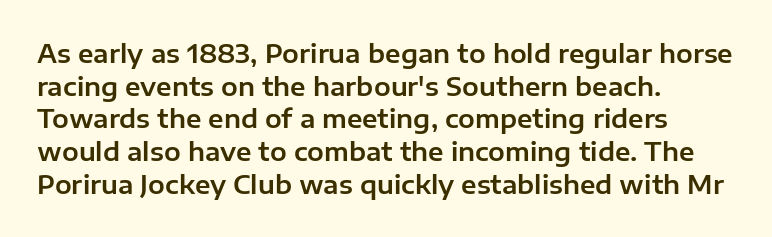
The image shows 25 px text type, upright; set left-aligned, normal line spacing (1.31x), normal letter spacing, not underlined.
